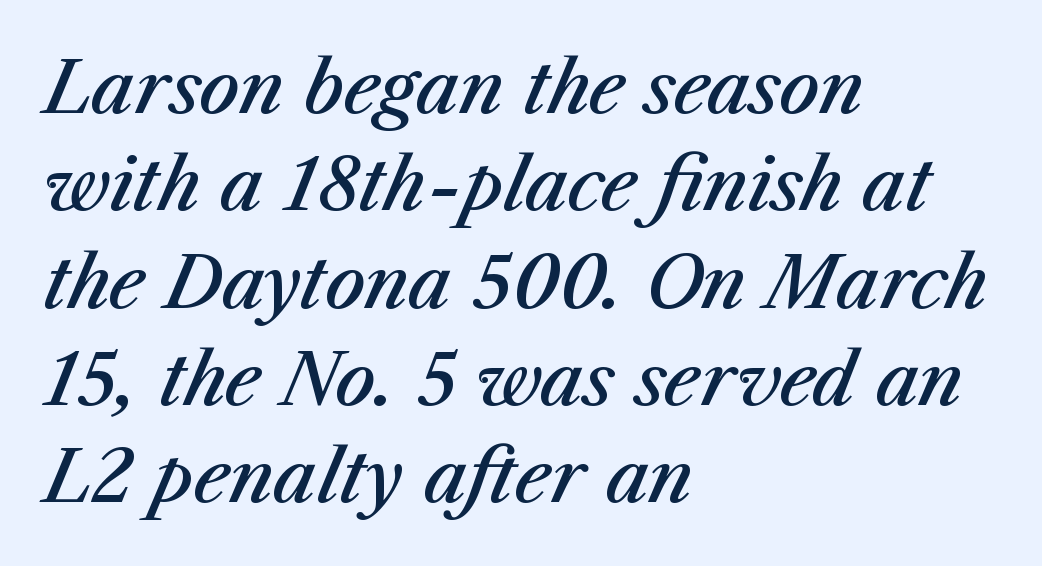
{"italic": "yes", "lean": "right", "slant_degrees": 23, "bold": "semi", "weight": "semibold", "width": "normal", "stroke_contrast": "medium", "x_height": "medium", "monospaced": "no", "underline": "no", "align": "left", "line_spacing": "normal", "line_spacing_ratio": 1.37, "letter_spacing": "normal", "letter_spacing_em": 0.0, "glyph_px": 71}
